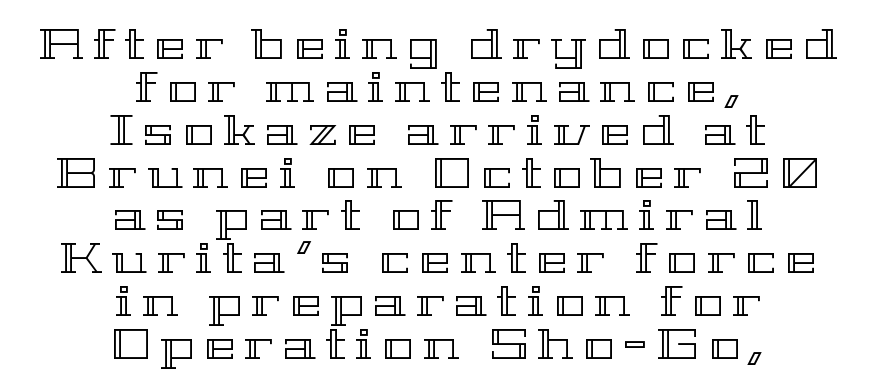
The image shows 42 px wide type, upright; set centered, tight line spacing (1.02x), unusually wide letter spacing (+0.22 em), not underlined; a medium x-height.
